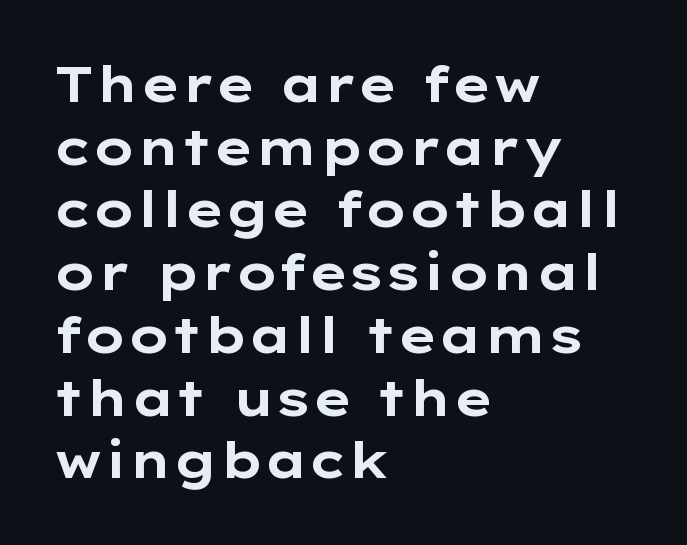
The image shows 49 px bold, wide sans-serif type, upright; set left-aligned, normal line spacing (1.28x), normal letter spacing, not underlined; low stroke contrast and a medium x-height.
